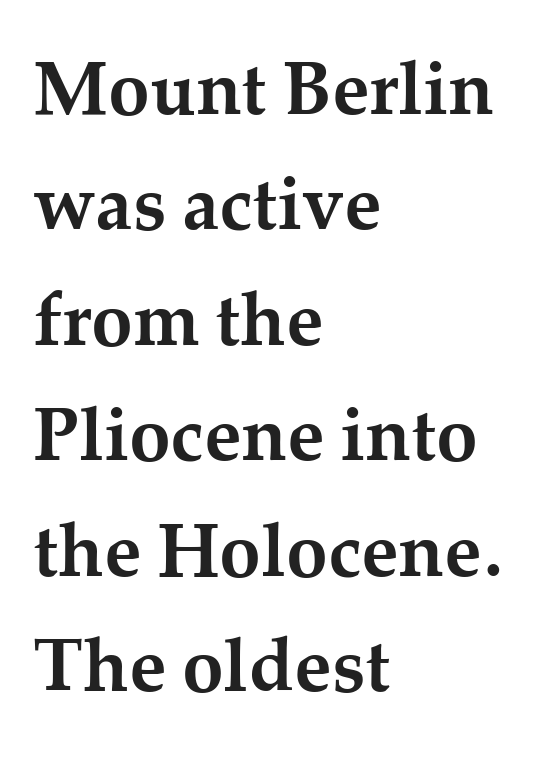
{"serif": "yes", "italic": "no", "bold": "yes", "weight": "semibold", "width": "normal", "stroke_contrast": "medium", "x_height": "medium", "monospaced": "no", "underline": "no", "align": "left", "line_spacing": "normal", "line_spacing_ratio": 1.54, "letter_spacing": "normal", "letter_spacing_em": 0.0, "glyph_px": 75}
